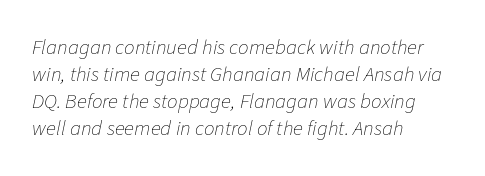
{"italic": "yes", "lean": "right", "slant_degrees": 11, "bold": "no", "underline": "no", "align": "left", "line_spacing": "normal", "line_spacing_ratio": 1.28, "letter_spacing": "normal", "letter_spacing_em": 0.0, "glyph_px": 21}
